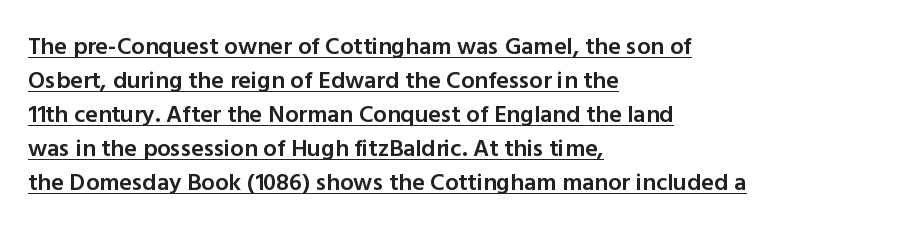
Q: Is the text bold? A: Semi-bold.
Q: Is the text italic (slanted)? A: No, it is upright.
Q: Is the text underlined? A: Yes.
Q: How is the paragraph aligned? A: Left-aligned.
Q: Is the spacing between letters normal or unusually wide? A: Normal.
Q: Is the spacing between lines tight, normal or loose? A: Normal.
